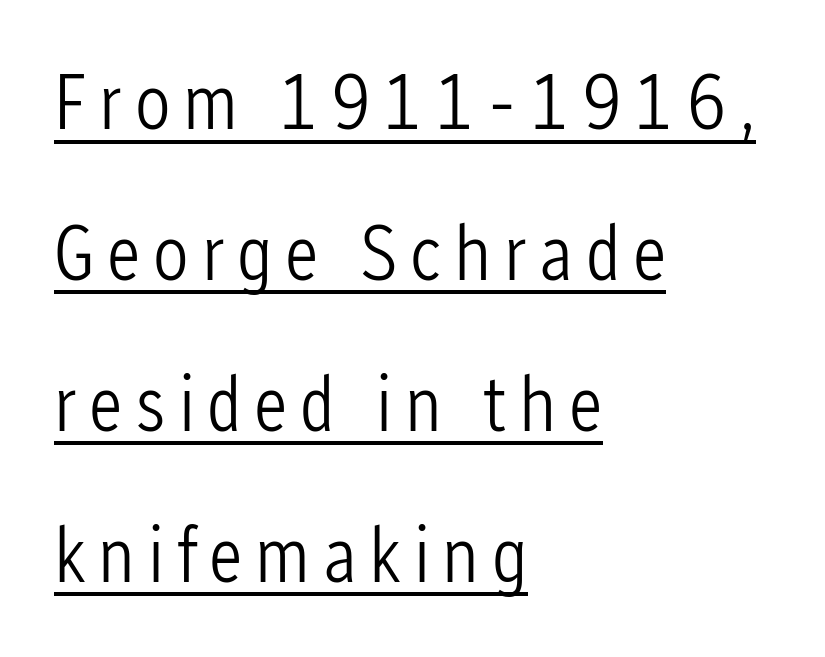
{"serif": "no", "italic": "no", "bold": "no", "weight": "light", "width": "condensed", "stroke_contrast": "low", "x_height": "medium", "monospaced": "no", "underline": "yes", "align": "left", "line_spacing": "loose", "line_spacing_ratio": 1.91, "glyph_px": 79}
